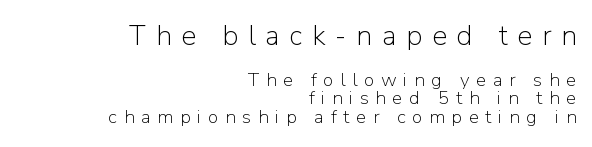
How are the letters spaced? Widely, with obvious added tracking. Every character sits straight up, as roman type does. Font category for this specimen: sans-serif. Character widths vary here, with narrow letters taking less room than wide ones. Check under the words: just untouched page.
